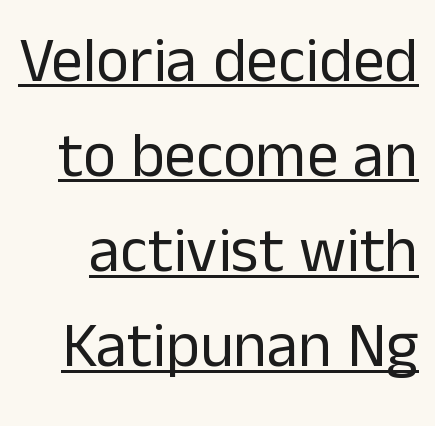
The image shows 63 px regular-weight sans-serif type, upright; set normal line spacing (1.51x), normal letter spacing, underlined; low stroke contrast and a medium x-height.
